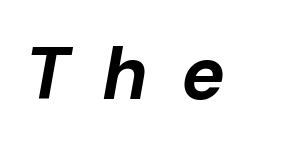
{"italic": "yes", "lean": "right", "slant_degrees": 10, "bold": "yes", "weight": "bold", "width": "normal", "stroke_contrast": "low", "x_height": "medium", "monospaced": "no", "underline": "no", "letter_spacing": "wide", "letter_spacing_em": 0.44, "glyph_px": 74}
